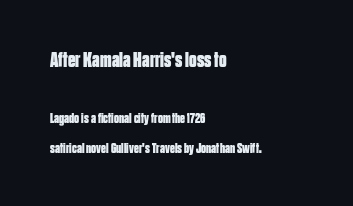
Ordinary non-slanted type is in use. Chunky letters — that's bold for sure. Visually the block forms a straight wall on the left and a jagged coastline on the right. Honestly, the rows look like they've been pulled way apart. These lines keep a tight, regular rhythm from letter to letter.
